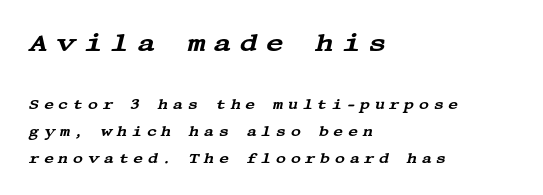
The rendering shrinks the type as you move from the upper chunk to the lower. Each line starts at the same left margin while the right side varies. Students, note that the glyphs here are deliberately spaced far apart. The font's italic variant was chosen for this text.
